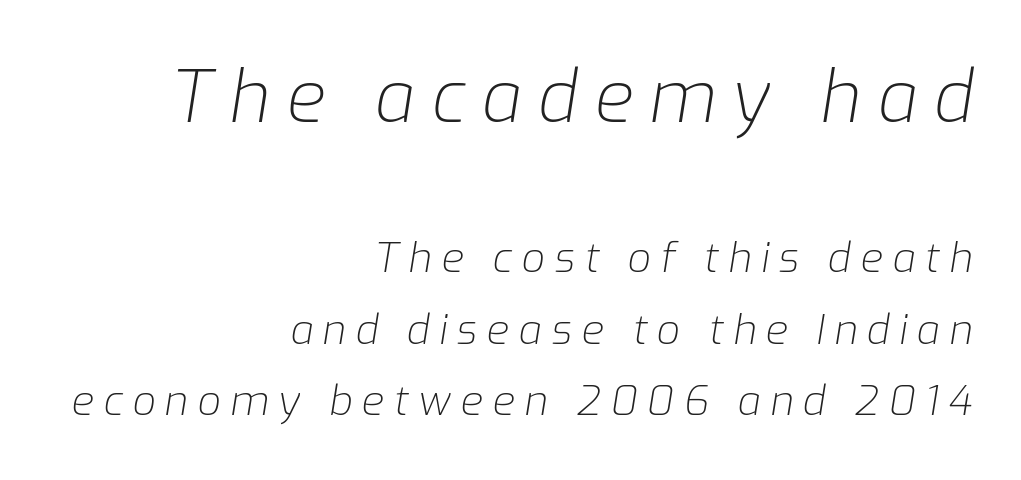
{"italic": "yes", "lean": "right", "slant_degrees": 9, "bold": "no", "weight": "light", "width": "normal", "stroke_contrast": "low", "x_height": "medium", "monospaced": "no", "underline": "no", "align": "right", "line_spacing_ratio": 1.74, "letter_spacing": "wide", "letter_spacing_em": 0.23, "larger_block": "first", "size_ratio": 1.73, "glyph_px": 71}
